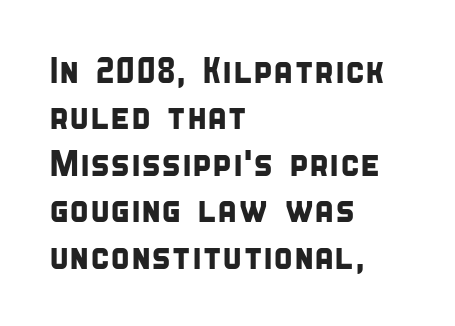
Spacing verdict: proportional, widths tailored to each character. Evenly set lines give the paragraph a standard silhouette. Casual observation: everything's shoved over to the left. The face used here is a sans, in the tradition of grotesques and geometrics.
